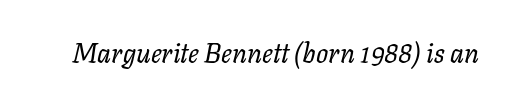
The image shows 27 px text type, italic (leaning right); set normal letter spacing, not underlined.
